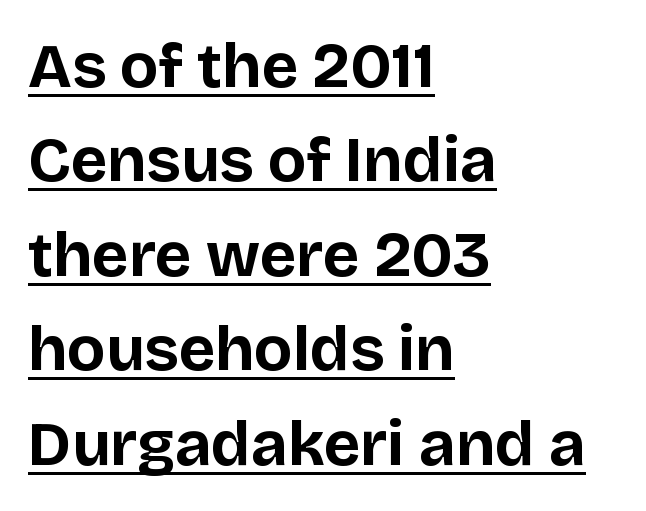
This block has exactly the height ordinary leading produces. The letters are bold, with thick, heavy strokes. Stroke terminals: plain, sans-serif. Italic? Not at all — the glyphs are vertical. The lettering is marked with a stroke running underneath it.
